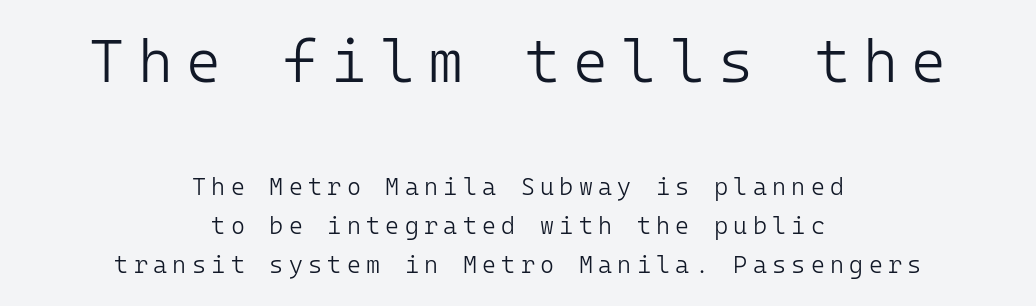
The image shows 60 px light sans-serif type, upright, monospaced; set centered, normal line spacing (1.63x), unusually wide letter spacing (+0.22 em), not underlined; the first (top) block is 2.5x larger; low stroke contrast and a medium x-height.
